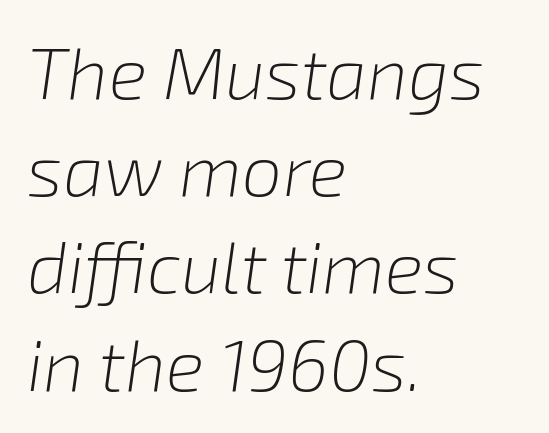
Q: Is the text bold? A: No.
Q: Is the text italic (slanted)? A: Yes, it leans right by about 8 degrees.
Q: Is the text underlined? A: No.
Q: How is the paragraph aligned? A: Left-aligned.
Q: Is the spacing between letters normal or unusually wide? A: Normal.
Q: Is the spacing between lines tight, normal or loose? A: Normal.
Q: Width (condensed, normal, or wide)? A: Normal.
Q: Stroke contrast? A: Low.
Q: x-height? A: Medium.
Q: Monospaced? A: No.
